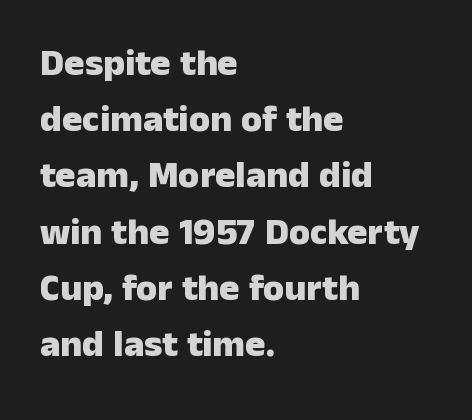
{"serif": "no", "italic": "no", "bold": "yes", "weight": "heavy", "width": "normal", "stroke_contrast": "low", "x_height": "medium", "monospaced": "no", "underline": "no", "align": "left", "line_spacing": "normal", "line_spacing_ratio": 1.48, "letter_spacing": "normal", "letter_spacing_em": 0.0, "glyph_px": 38}
